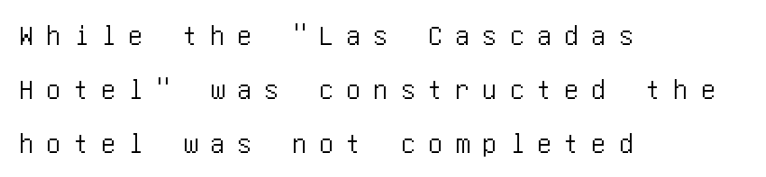
Compared with typical body copy, the letter spacing here is much looser. All the whitespace from short lines collects on the right. Serifs: no, the terminals of the letterforms are clean. The space directly below the letters is spotless. The letters stand straight up with perfectly vertical stems.
